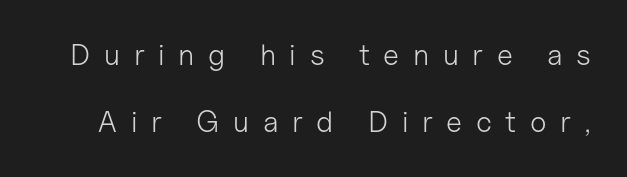
Q: Is the text bold? A: No.
Q: Is the text italic (slanted)? A: No, it is upright.
Q: Is the typeface a serif or a sans-serif typeface? A: Sans-serif.
Q: Is the text underlined? A: No.
Q: Is the spacing between letters normal or unusually wide? A: Unusually wide.
Q: Is the spacing between lines tight, normal or loose? A: Loose.
Q: Width (condensed, normal, or wide)? A: Normal.
Q: Stroke contrast? A: Low.
Q: x-height? A: Medium.
Q: Monospaced? A: No.
